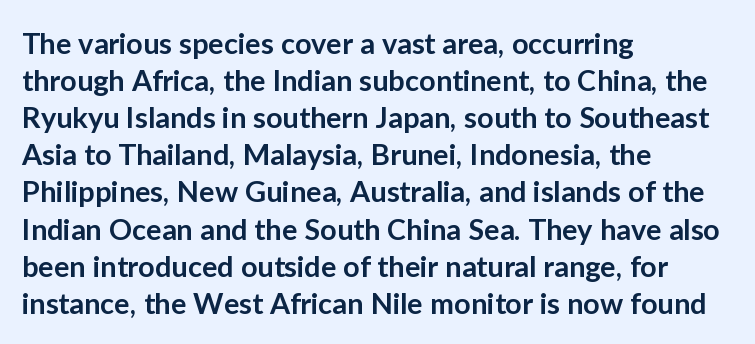
The rendering uses natural spacing where letterforms have individual widths. Classification — sans serif. The lettering stays uniformly vertical, giving the passage a roman look. Underlining? Definitely not there.
